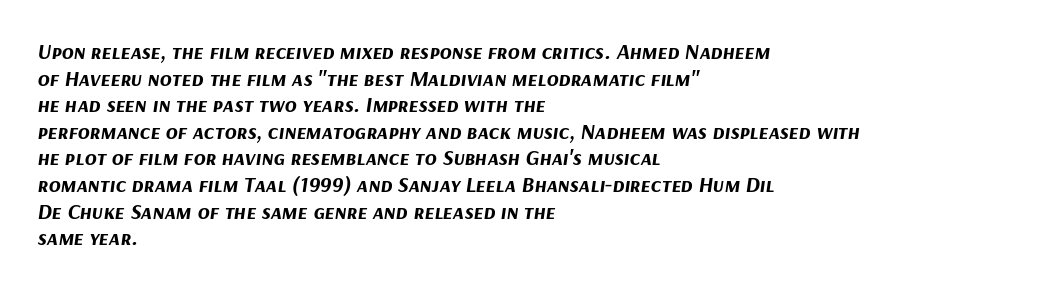
Q: Is the text bold? A: Yes.
Q: Is the text italic (slanted)? A: Yes, it leans right by about 9 degrees.
Q: Is the text underlined? A: No.
Q: How is the paragraph aligned? A: Left-aligned.
Q: Is the spacing between letters normal or unusually wide? A: Normal.
